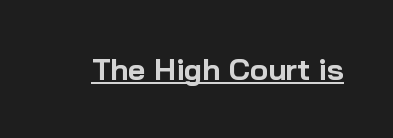
Q: Is the text bold? A: Yes.
Q: Is the text italic (slanted)? A: No, it is upright.
Q: Is the typeface a serif or a sans-serif typeface? A: Sans-serif.
Q: Is the text underlined? A: Yes.
Q: Is the spacing between letters normal or unusually wide? A: Normal.
Q: Width (condensed, normal, or wide)? A: Normal.
Q: Stroke contrast? A: Low.
Q: x-height? A: Medium.
Q: Monospaced? A: No.
